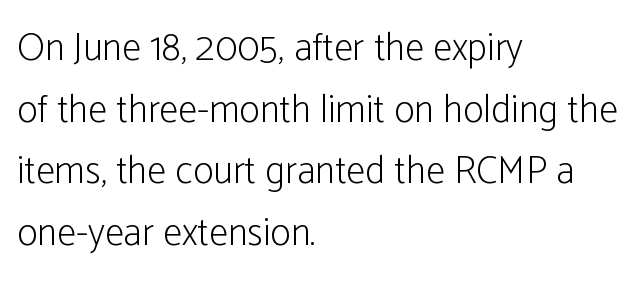
Q: Is the text bold? A: No.
Q: Is the text italic (slanted)? A: No, it is upright.
Q: Is the typeface a serif or a sans-serif typeface? A: Sans-serif.
Q: Is the text underlined? A: No.
Q: How is the paragraph aligned? A: Left-aligned.
Q: Is the spacing between letters normal or unusually wide? A: Normal.
Q: Is the spacing between lines tight, normal or loose? A: Normal.
Q: Width (condensed, normal, or wide)? A: Condensed.
Q: Stroke contrast? A: Low.
Q: x-height? A: Medium.
Q: Monospaced? A: No.
